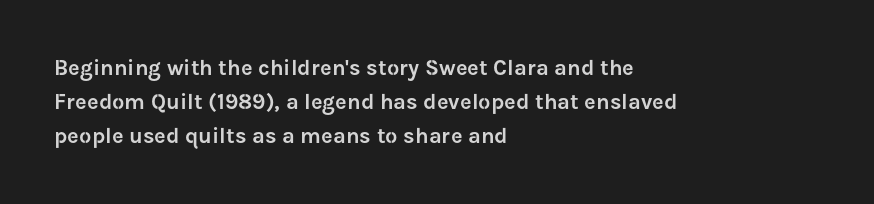
Q: Is the text italic (slanted)? A: No, it is upright.
Q: Is the text underlined? A: No.
Q: How is the paragraph aligned? A: Left-aligned.
Q: Is the spacing between letters normal or unusually wide? A: Normal.
Q: Is the spacing between lines tight, normal or loose? A: Normal.
